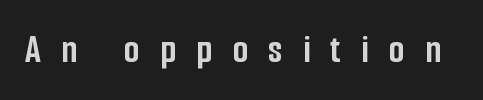
{"serif": "no", "italic": "no", "bold": "yes", "weight": "semibold", "width": "condensed", "stroke_contrast": "low", "x_height": "medium", "monospaced": "no", "underline": "no", "letter_spacing": "wide", "letter_spacing_em": 0.49, "glyph_px": 41}
